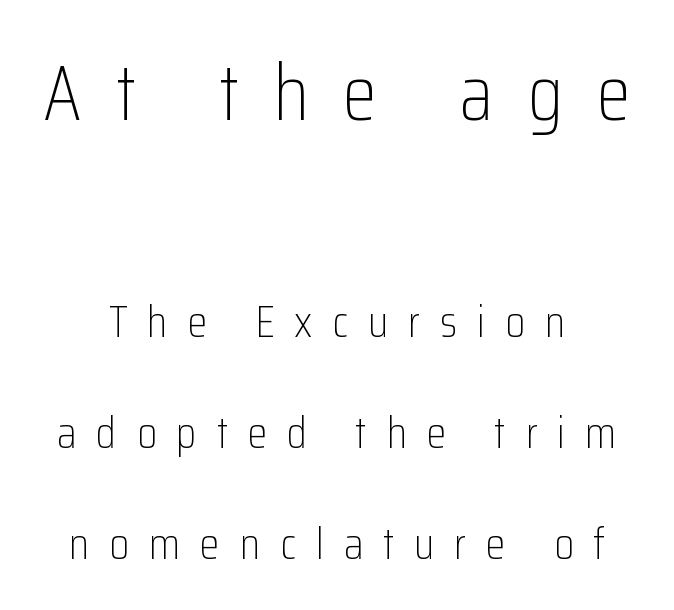
{"serif": "no", "italic": "no", "bold": "no", "weight": "light", "width": "condensed", "stroke_contrast": "low", "x_height": "medium", "monospaced": "no", "underline": "no", "line_spacing": "loose", "line_spacing_ratio": 2.46, "letter_spacing": "wide", "letter_spacing_em": 0.44, "larger_block": "first", "size_ratio": 1.73, "glyph_px": 78}
